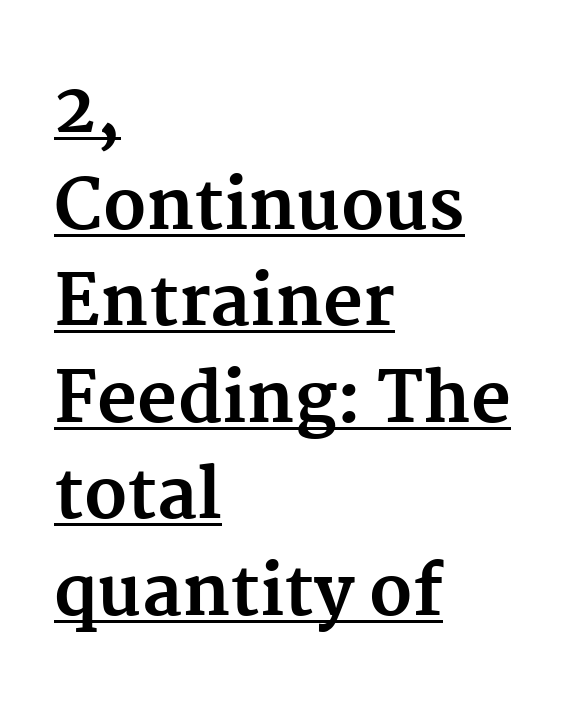
The image shows 69 px bold serif type, upright; set left-aligned, normal line spacing (1.4x), normal letter spacing, underlined; medium stroke contrast and a medium x-height.
